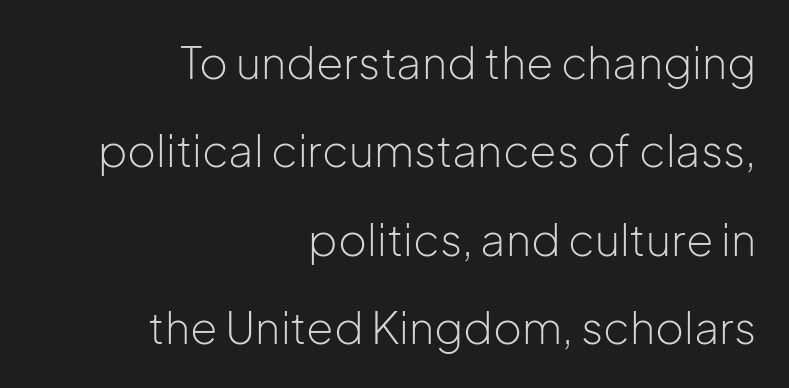
{"serif": "no", "italic": "no", "bold": "no", "weight": "light", "width": "normal", "stroke_contrast": "low", "x_height": "medium", "monospaced": "no", "underline": "no", "align": "right", "line_spacing": "loose", "line_spacing_ratio": 2.01, "letter_spacing": "normal", "letter_spacing_em": 0.0, "glyph_px": 44}
